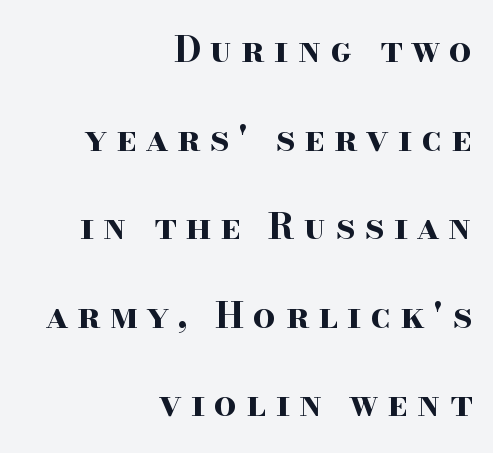
The image shows 36 px bold, wide serif type, upright; set right-aligned, loose line spacing (2.46x), unusually wide letter spacing (+0.25 em), not underlined; high stroke contrast and a small x-height.
